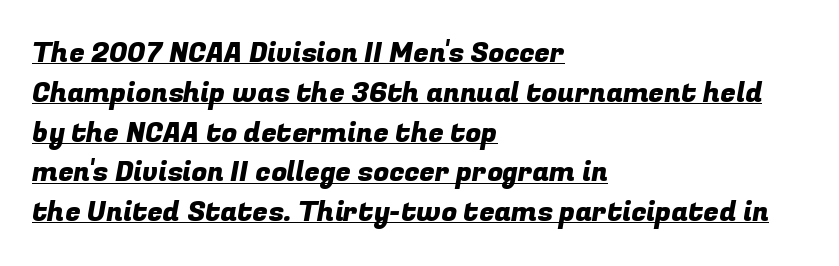
The image shows 28 px sans-serif type; set left-aligned, normal line spacing (1.42x), normal letter spacing, underlined; low stroke contrast and a medium x-height.
